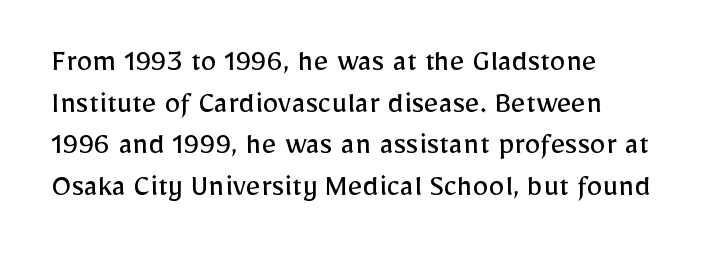
Q: Is the text bold? A: No.
Q: Is the text italic (slanted)? A: No, it is upright.
Q: Is the typeface a serif or a sans-serif typeface? A: Sans-serif.
Q: Is the text underlined? A: No.
Q: How is the paragraph aligned? A: Left-aligned.
Q: Is the spacing between letters normal or unusually wide? A: Normal.
Q: Is the spacing between lines tight, normal or loose? A: Normal.
Q: Width (condensed, normal, or wide)? A: Normal.
Q: Stroke contrast? A: Low.
Q: x-height? A: Medium.
Q: Monospaced? A: No.
